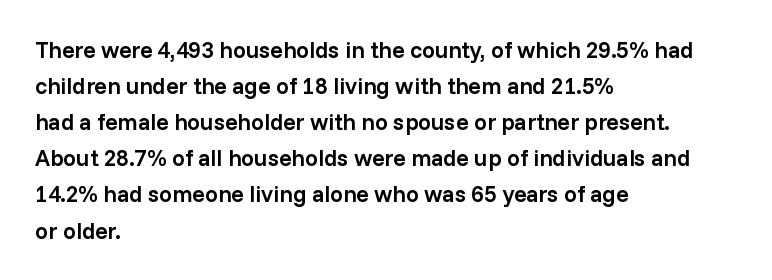
{"italic": "no", "bold": "semi", "underline": "no", "align": "left", "line_spacing": "normal", "line_spacing_ratio": 1.57, "letter_spacing": "normal", "letter_spacing_em": 0.0, "glyph_px": 23}
